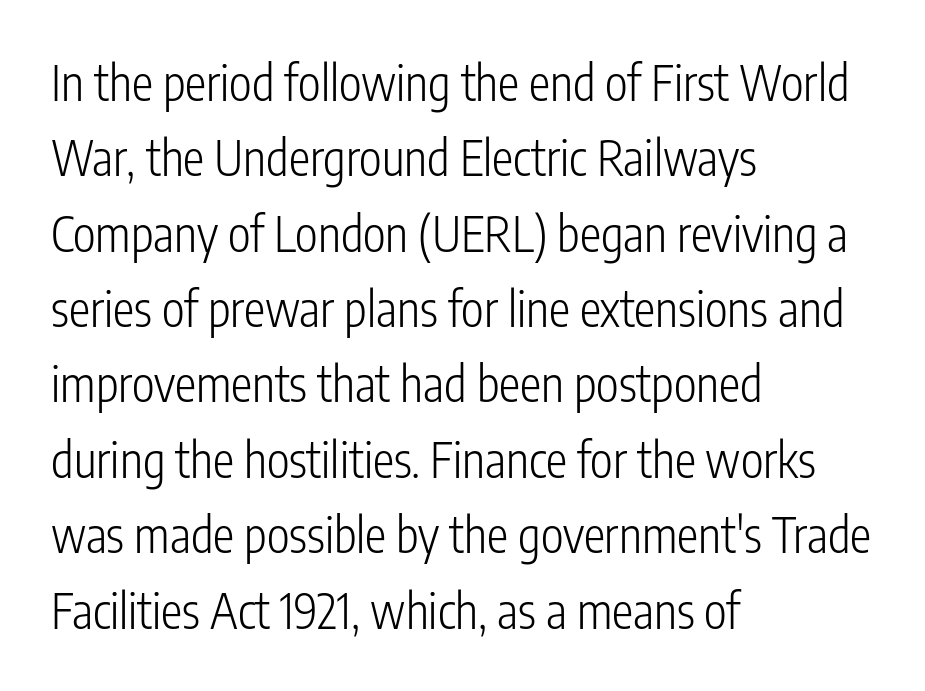
Q: Is the text bold? A: No.
Q: Is the text italic (slanted)? A: No, it is upright.
Q: Is the typeface a serif or a sans-serif typeface? A: Sans-serif.
Q: Is the text underlined? A: No.
Q: How is the paragraph aligned? A: Left-aligned.
Q: Is the spacing between letters normal or unusually wide? A: Normal.
Q: Is the spacing between lines tight, normal or loose? A: Normal.
Q: Width (condensed, normal, or wide)? A: Condensed.
Q: Stroke contrast? A: Low.
Q: x-height? A: Medium.
Q: Monospaced? A: No.
